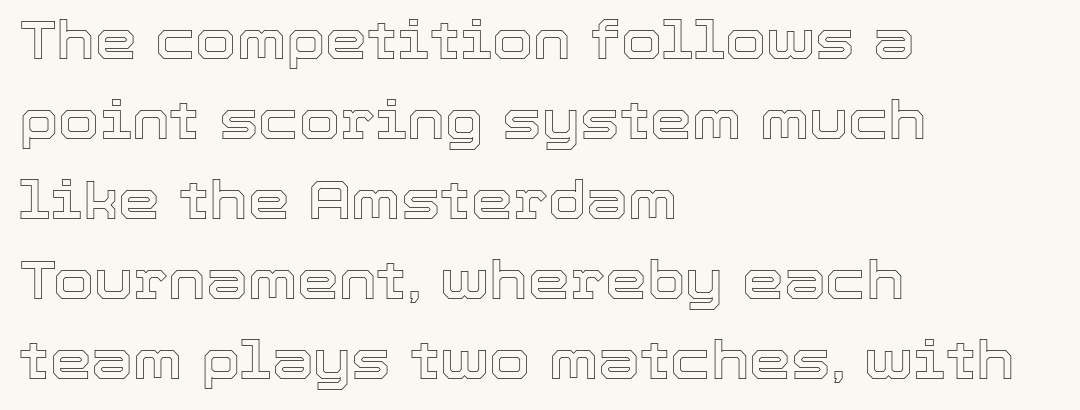
The image shows 53 px text type, upright; set left-aligned, normal line spacing (1.51x), normal letter spacing, not underlined; a medium x-height.
